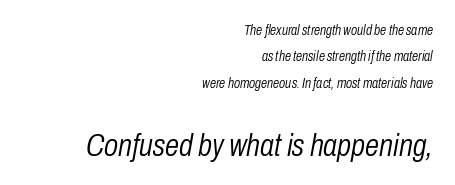
{"italic": "yes", "lean": "right", "slant_degrees": 10, "bold": "no", "weight": "light", "width": "condensed", "stroke_contrast": "low", "x_height": "medium", "monospaced": "no", "underline": "no", "align": "right", "line_spacing_ratio": 1.88, "letter_spacing": "normal", "letter_spacing_em": 0.0, "larger_block": "second", "size_ratio": 2.29, "glyph_px": 32}
